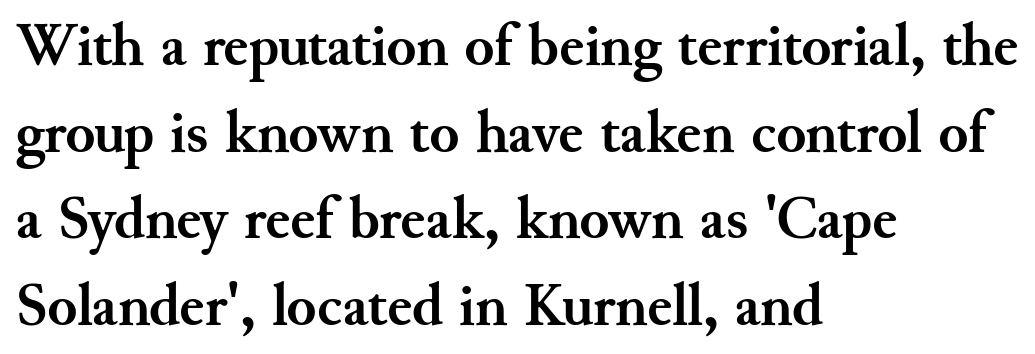
The image shows 61 px semibold serif type, upright; set left-aligned, normal line spacing (1.42x), normal letter spacing, not underlined; medium stroke contrast and a small x-height.
